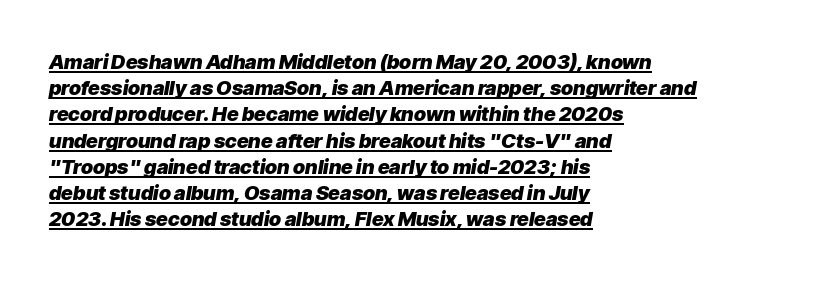
The letters are bold, with thick, heavy strokes. What decoration does the sample have? An underline. Is the block centered? No — it sits flush against the left margin. Notice how the stems are inclined rather than vertical — that's the hallmark of italics. Vertically, the passage feels balanced, rows spaced as you'd expect. Words appear dense and cohesive because spacing is normal.
